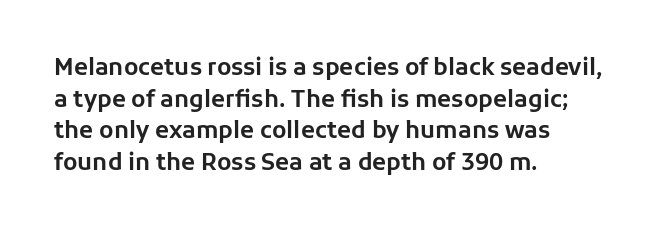
The letterforms sit shoulder to shoulder at normal distance. The paragraph has a hard left edge and a soft right edge. A clean baseline with only descenders dipping below it. No italicization has been applied; the sample stays upright.
